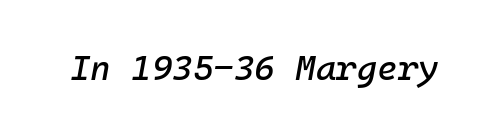
The image shows 35 px text type, italic (leaning right); set normal letter spacing, not underlined; low stroke contrast and a medium x-height.
